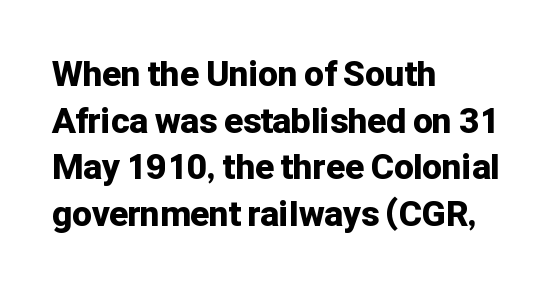
Q: Is the text bold? A: Yes.
Q: Is the text italic (slanted)? A: No, it is upright.
Q: Is the typeface a serif or a sans-serif typeface? A: Sans-serif.
Q: Is the text underlined? A: No.
Q: How is the paragraph aligned? A: Left-aligned.
Q: Is the spacing between letters normal or unusually wide? A: Normal.
Q: Is the spacing between lines tight, normal or loose? A: Normal.
Q: Width (condensed, normal, or wide)? A: Normal.
Q: Stroke contrast? A: Low.
Q: x-height? A: Medium.
Q: Monospaced? A: No.
